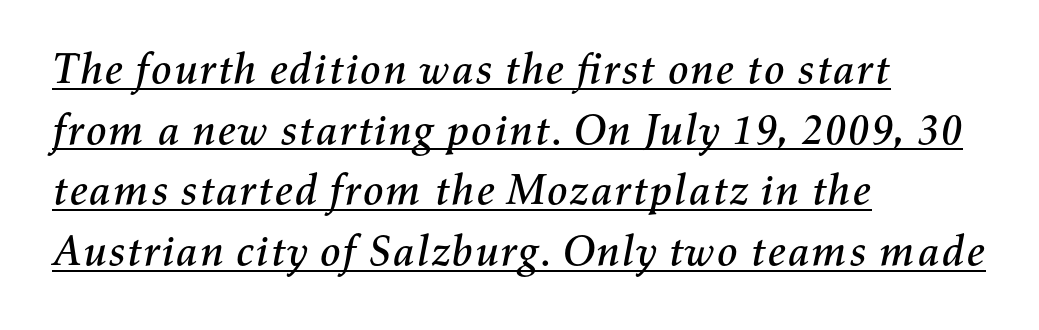
The image shows 43 px text type, italic (leaning right); set left-aligned, normal line spacing (1.41x), normal letter spacing, underlined; medium stroke contrast and a medium x-height.
